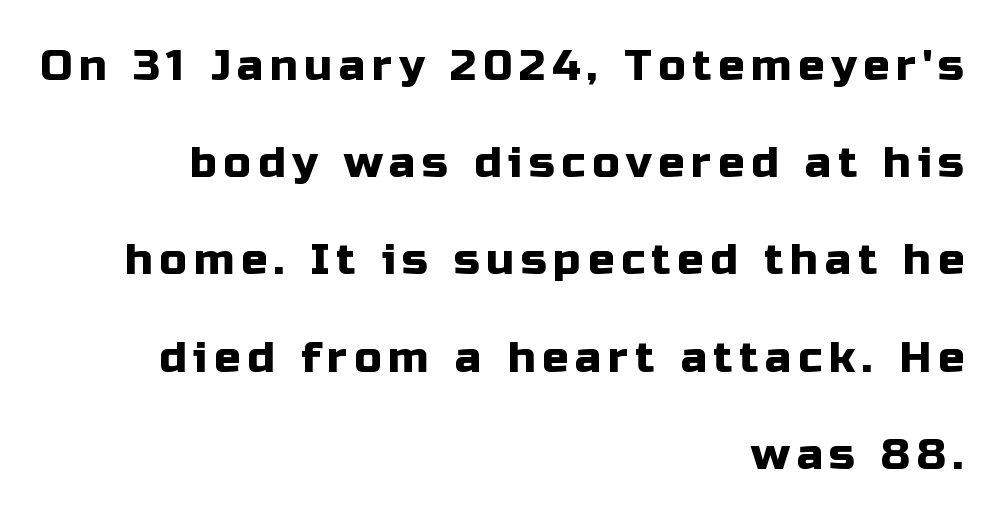
{"serif": "no", "italic": "no", "width": "normal", "stroke_contrast": "low", "x_height": "medium", "monospaced": "no", "underline": "no", "align": "right", "line_spacing": "loose", "line_spacing_ratio": 2.21, "glyph_px": 44}
